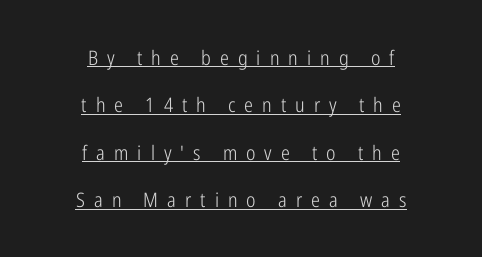
Vertical strokes here are truly vertical. The paragraph has two soft edges and a firm central axis. Baseline-to-baseline distance is far greater than the letter height. Tracking value appears strongly positive — letters spread wide.
